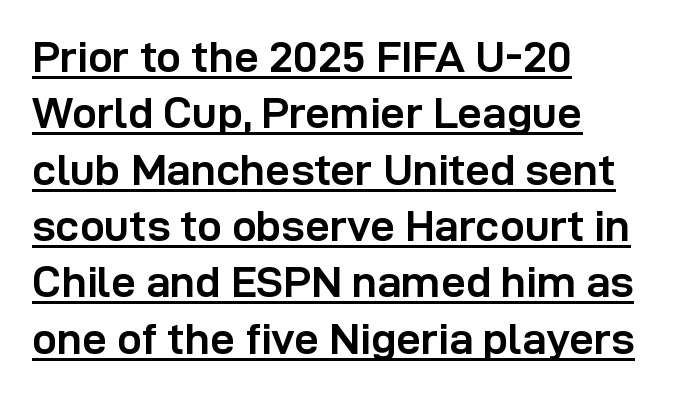
Q: Is the text bold? A: Yes.
Q: Is the text italic (slanted)? A: No, it is upright.
Q: Is the typeface a serif or a sans-serif typeface? A: Sans-serif.
Q: Is the text underlined? A: Yes.
Q: How is the paragraph aligned? A: Left-aligned.
Q: Is the spacing between letters normal or unusually wide? A: Normal.
Q: Is the spacing between lines tight, normal or loose? A: Normal.
Q: Width (condensed, normal, or wide)? A: Normal.
Q: Stroke contrast? A: Low.
Q: x-height? A: Medium.
Q: Monospaced? A: No.
